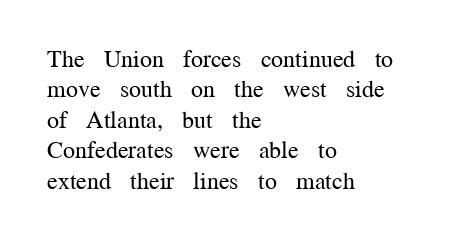
The type sits square on the baseline with zero lean. Only glyphs here, with clear space below each row. This sample is left-justified, so line endings fall wherever the words run out. Nothing unusual about the tracking: characters are spaced as the font intends. No extra ink here — the face is not bold.
